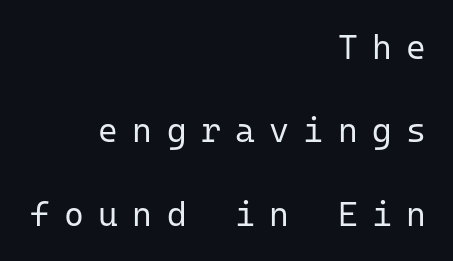
The image shows 34 px regular-weight sans-serif type, upright, monospaced; set right-aligned, loose line spacing (2.45x), unusually wide letter spacing (+0.42 em), not underlined; low stroke contrast and a medium x-height.
